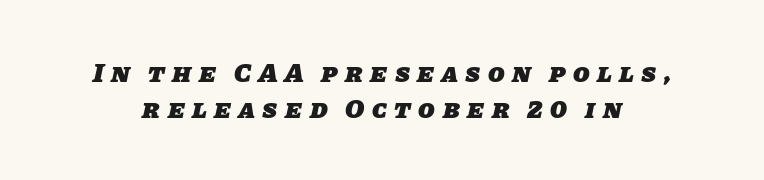
Reading down the column, the eye jumps a familiar distance to each next line. The type is letterspaced generously, with wide tracking. Set as a true bold cut, around the 700 mark. The specimen omits any rule beneath the text block's lines.
